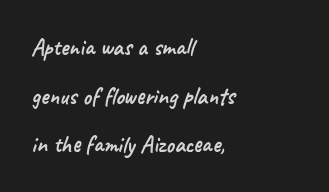
The strip under each line holds only bare page. The lines are spread far apart with generous leading. These lines stack with their left ends in a neat column. Students, note that the glyphs here touch the page at normal intervals.
